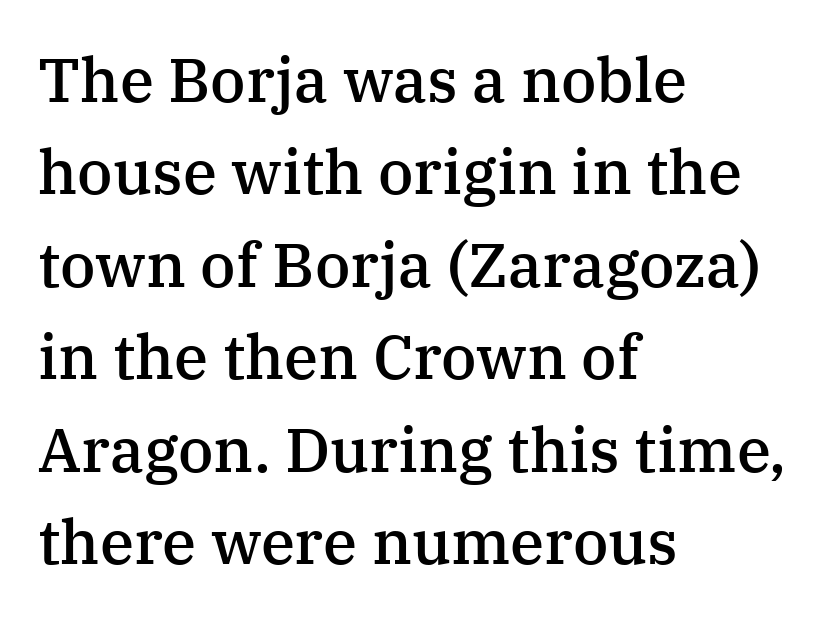
What's the leading like? Ordinary, nothing unusual. The tracking reads as untouched default to a designer's eye. Clear beneath every line of the passage. Is there any slant? The stems are plumb.
